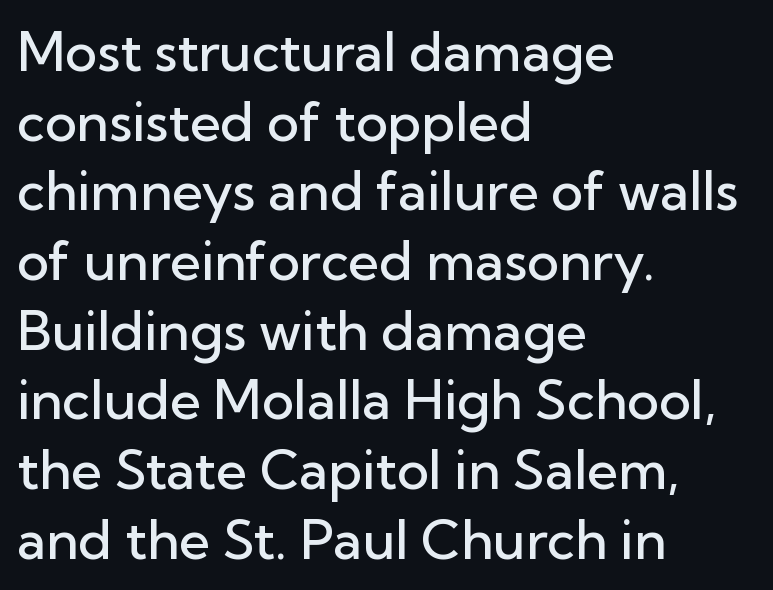
The image shows 54 px semibold sans-serif type, upright; set left-aligned, normal line spacing (1.29x), normal letter spacing, not underlined; low stroke contrast and a medium x-height.
